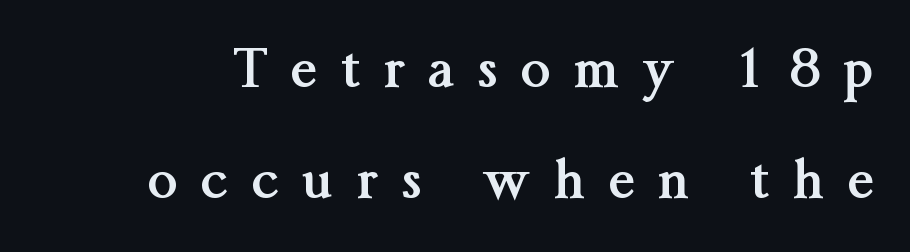
Q: Is the text bold? A: Yes.
Q: Is the text italic (slanted)? A: No, it is upright.
Q: Is the typeface a serif or a sans-serif typeface? A: Serif.
Q: Is the text underlined? A: No.
Q: Is the spacing between letters normal or unusually wide? A: Unusually wide.
Q: Is the spacing between lines tight, normal or loose? A: Loose.
Q: Width (condensed, normal, or wide)? A: Normal.
Q: Stroke contrast? A: Medium.
Q: x-height? A: Medium.
Q: Monospaced? A: No.
